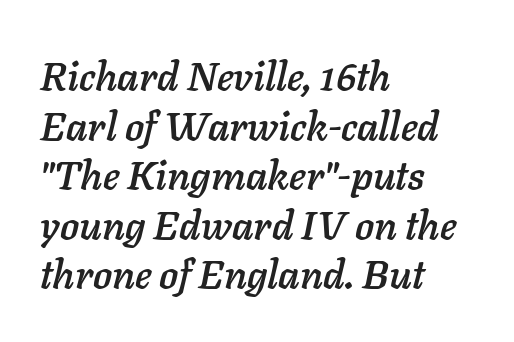
The foot of each line stays bare and open. Would a proofreader flag this as italicized? Yes. The rendering keeps characters at their native spacing. Reading down the block, your eye returns to a fixed left position each line. Is this a fixed-width face? No — the glyphs have proportional, varying widths.
